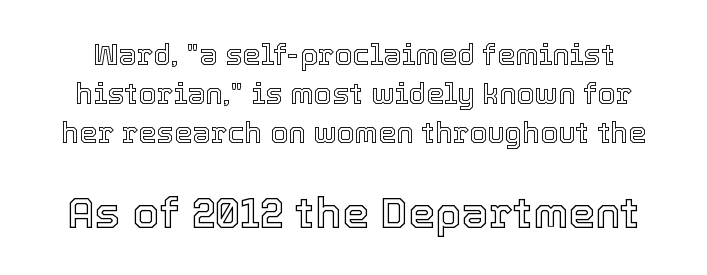
The emphasis by scale lands on block number two, below. Think of a printed novel: that variable character pitch is what you see here. Rule under the text: the space is simply empty. Quick note: interline space is typical.
